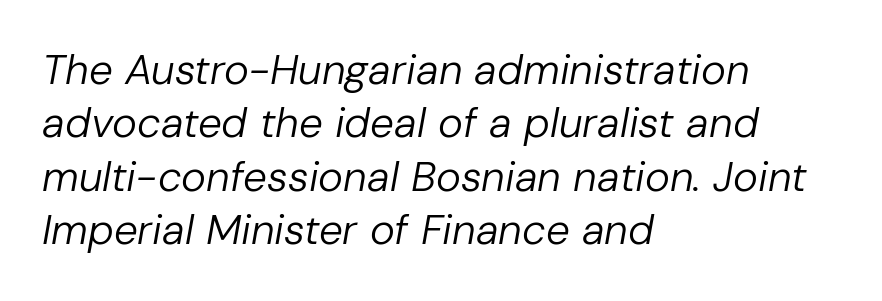
This sample uses an oblique cut, with every glyph tilted off the vertical. Visually the block forms a straight wall on the left and a jagged coastline on the right. Leading: standard. You could not count columns in this text — the font is proportionally spaced.
